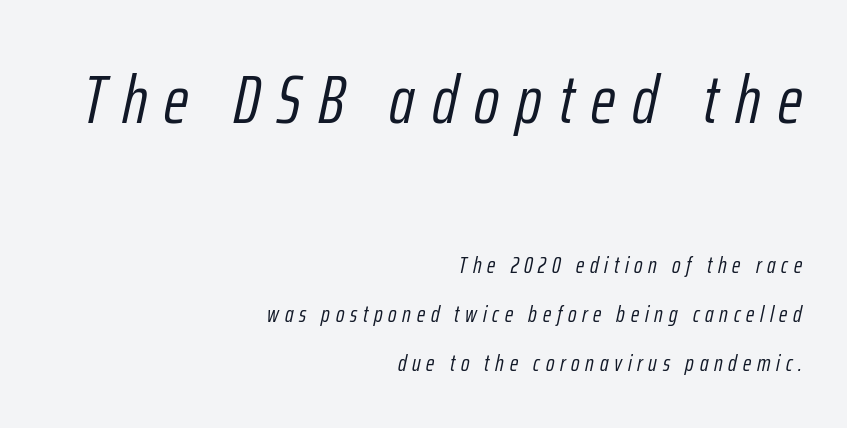
Q: Is the text bold? A: No.
Q: Is the text italic (slanted)? A: Yes, it leans right by about 12 degrees.
Q: Is the text underlined? A: No.
Q: How is the paragraph aligned? A: Right-aligned.
Q: Is the spacing between letters normal or unusually wide? A: Unusually wide.
Q: Is the spacing between lines tight, normal or loose? A: Loose.
Q: Which block of text is set in a larger size, the first (top) or the second (bottom)? A: The first (top) one.
Q: Width (condensed, normal, or wide)? A: Condensed.
Q: Stroke contrast? A: Low.
Q: x-height? A: Medium.
Q: Monospaced? A: No.
